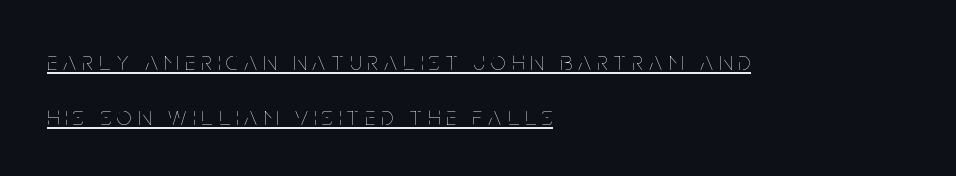
The image shows 26 px text type, upright; set left-aligned, loose line spacing (2.1x), unusually wide letter spacing (+0.24 em), underlined.
